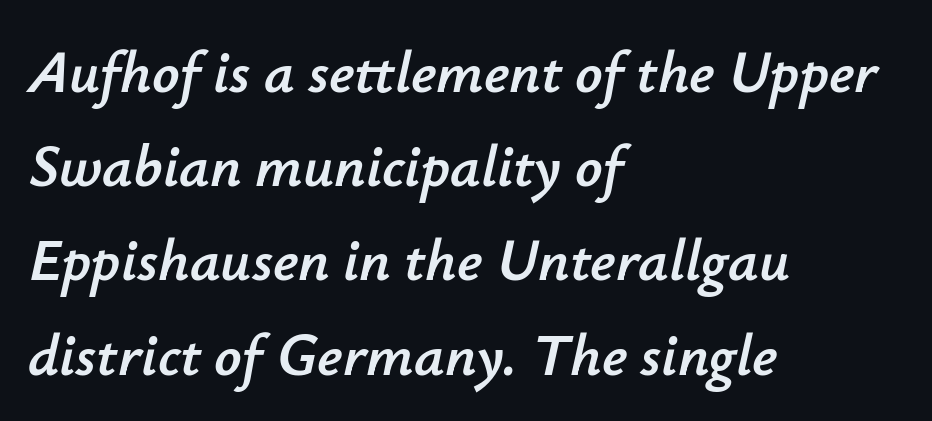
Q: Is the text italic (slanted)? A: Yes, it leans right by about 12 degrees.
Q: Is the text underlined? A: No.
Q: How is the paragraph aligned? A: Left-aligned.
Q: Is the spacing between letters normal or unusually wide? A: Normal.
Q: Is the spacing between lines tight, normal or loose? A: Normal.
Q: Width (condensed, normal, or wide)? A: Normal.
Q: Stroke contrast? A: Low.
Q: x-height? A: Small.
Q: Monospaced? A: No.
